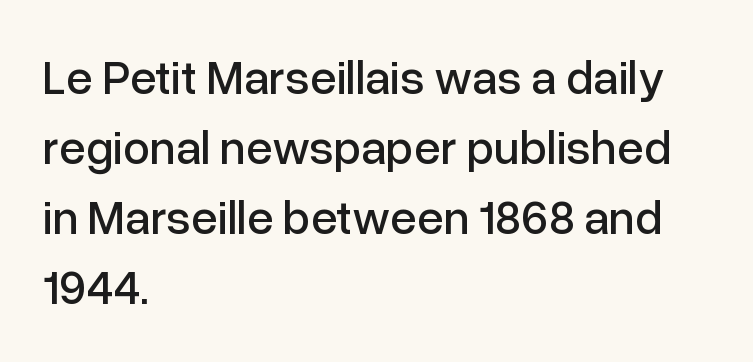
{"serif": "no", "italic": "no", "width": "normal", "stroke_contrast": "low", "x_height": "medium", "monospaced": "no", "underline": "no", "align": "left", "line_spacing": "normal", "line_spacing_ratio": 1.46, "letter_spacing": "normal", "letter_spacing_em": 0.0, "glyph_px": 48}
